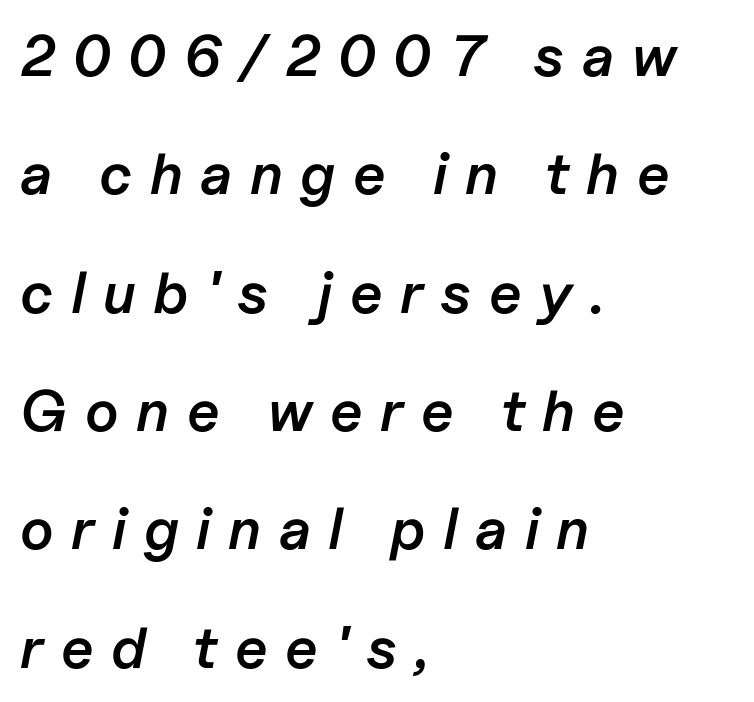
{"italic": "yes", "lean": "right", "slant_degrees": 11, "bold": "semi", "weight": "semibold", "width": "normal", "stroke_contrast": "low", "x_height": "medium", "monospaced": "no", "underline": "no", "align": "left", "line_spacing": "loose", "line_spacing_ratio": 2.04, "letter_spacing": "wide", "letter_spacing_em": 0.3, "glyph_px": 58}
